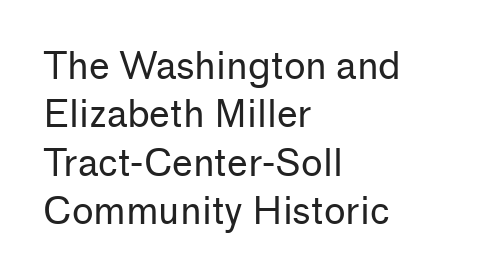
{"serif": "no", "italic": "no", "bold": "no", "weight": "regular", "width": "normal", "stroke_contrast": "low", "x_height": "medium", "monospaced": "no", "underline": "no", "align": "left", "line_spacing": "normal", "line_spacing_ratio": 1.31, "letter_spacing": "normal", "letter_spacing_em": 0.0, "glyph_px": 37}
